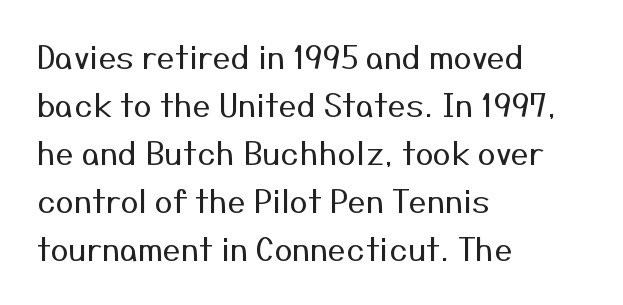
Note the varied advance widths — an 'i' is clearly narrower than an 'm'. Reading down the column, the eye jumps a familiar distance to each next line. Has an underline been added? It has not. Check where the strokes stop: nothing finishes them off — pure sans. Honestly, the letter spacing is just normal — you wouldn't notice it. Nope, not italic — everything's standing straight.
